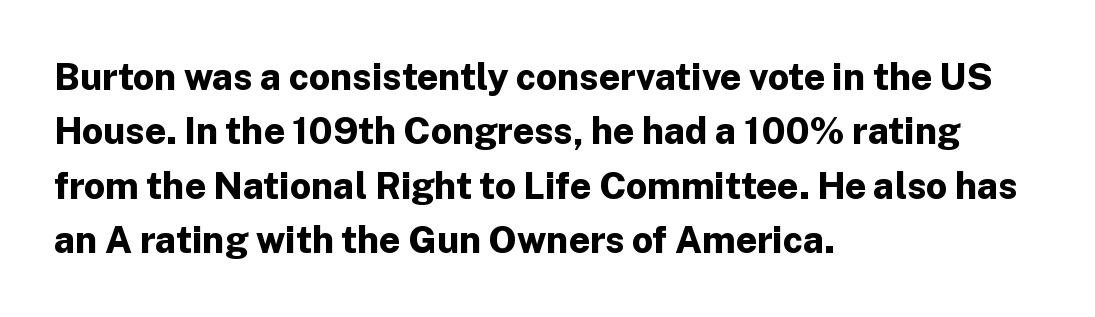
{"serif": "no", "italic": "no", "bold": "yes", "weight": "bold", "width": "normal", "stroke_contrast": "low", "x_height": "medium", "monospaced": "no", "underline": "no", "align": "left", "line_spacing": "normal", "line_spacing_ratio": 1.47, "letter_spacing": "normal", "letter_spacing_em": 0.0, "glyph_px": 37}
